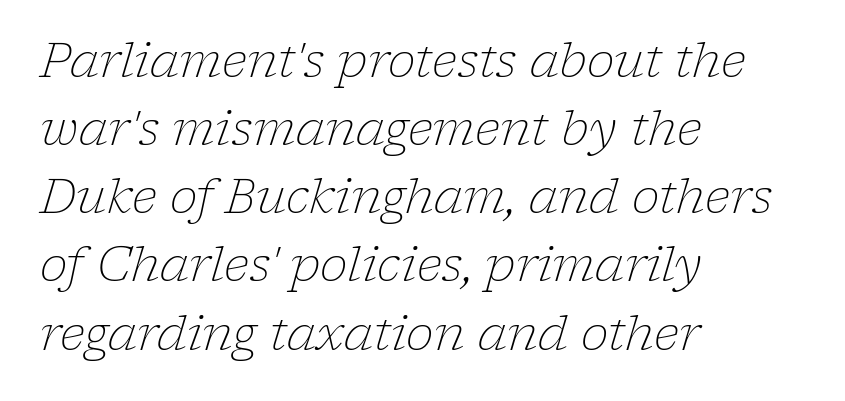
The image shows 47 px light serif type, italic (leaning right); set left-aligned, normal line spacing (1.45x), normal letter spacing, not underlined; low stroke contrast and a medium x-height.
